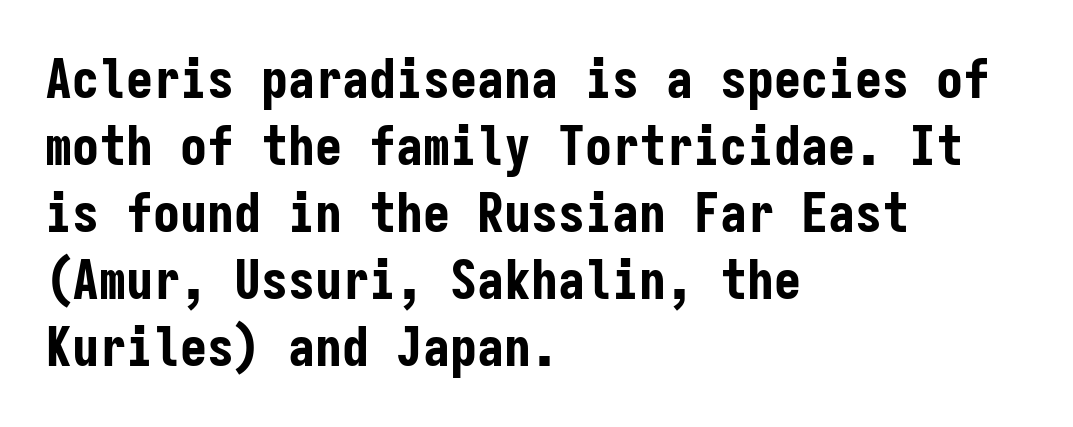
{"serif": "no", "italic": "no", "bold": "yes", "weight": "bold", "width": "condensed", "stroke_contrast": "low", "x_height": "medium", "monospaced": "yes", "underline": "no", "align": "left", "line_spacing_ratio": 1.24, "letter_spacing": "normal", "letter_spacing_em": 0.0, "glyph_px": 54}
